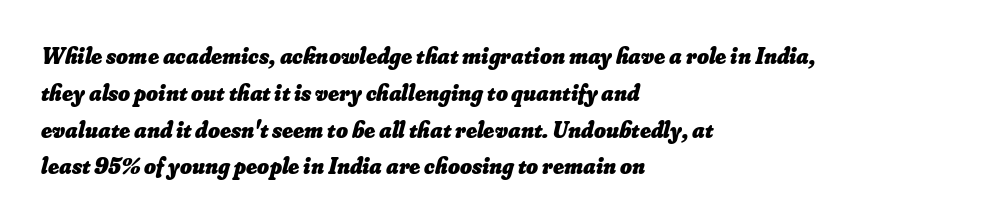
The image shows 23 px bold type; set left-aligned, normal line spacing (1.6x), normal letter spacing, not underlined.
